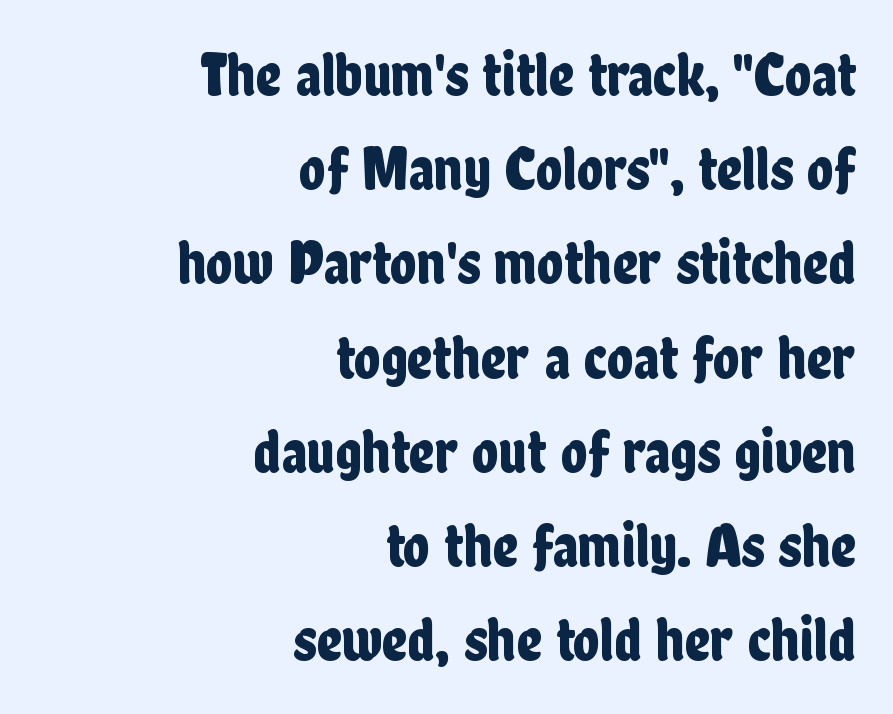
Note the varied advance widths — an 'i' is clearly narrower than an 'm'. Examine the stroke ends and you'll find no serifs. Ordinary non-slanted type is in use. Check the space under the baseline: it is left empty. Tracking value appears to be zero — textbook default spacing.
